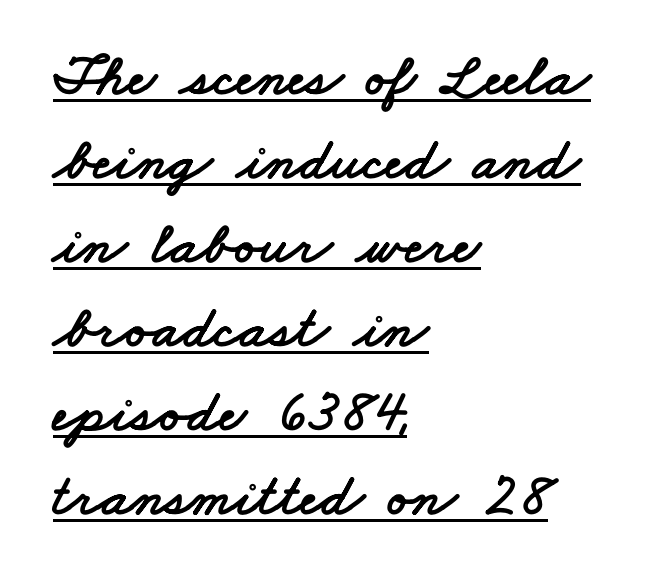
Q: Is the typeface a serif or a sans-serif typeface? A: Sans-serif.
Q: Is the text underlined? A: Yes.
Q: How is the paragraph aligned? A: Left-aligned.
Q: Is the spacing between letters normal or unusually wide? A: Normal.
Q: Is the spacing between lines tight, normal or loose? A: Normal.
Q: Width (condensed, normal, or wide)? A: Wide.
Q: Stroke contrast? A: Low.
Q: x-height? A: Small.
Q: Monospaced? A: No.
